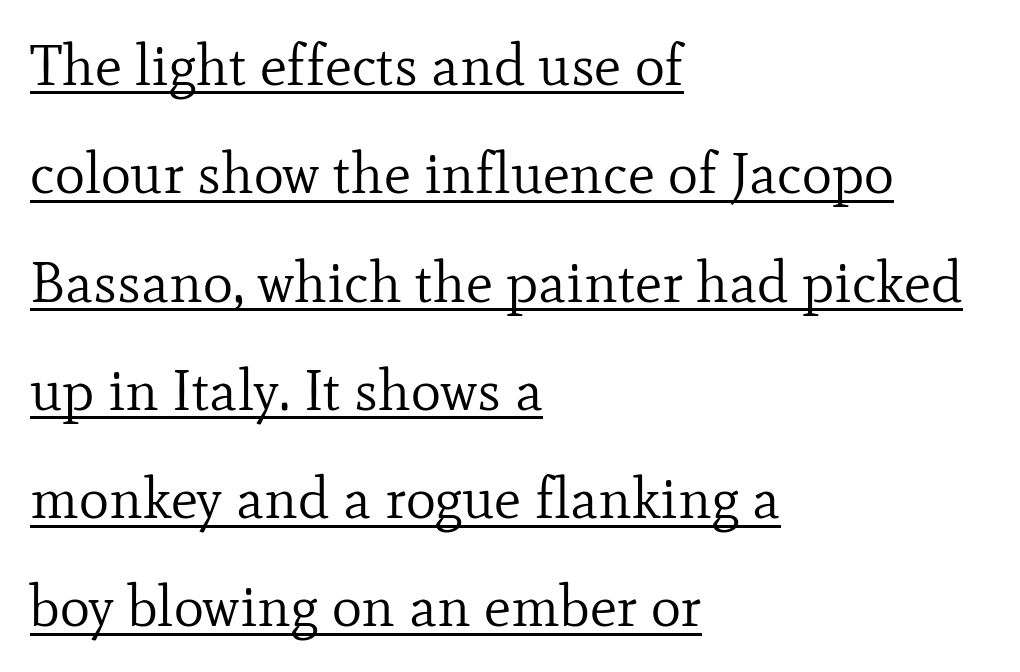
Q: Is the text bold? A: No.
Q: Is the text italic (slanted)? A: No, it is upright.
Q: Is the typeface a serif or a sans-serif typeface? A: Serif.
Q: Is the text underlined? A: Yes.
Q: How is the paragraph aligned? A: Left-aligned.
Q: Is the spacing between letters normal or unusually wide? A: Normal.
Q: Is the spacing between lines tight, normal or loose? A: Loose.
Q: Width (condensed, normal, or wide)? A: Normal.
Q: Stroke contrast? A: Low.
Q: x-height? A: Small.
Q: Monospaced? A: No.
